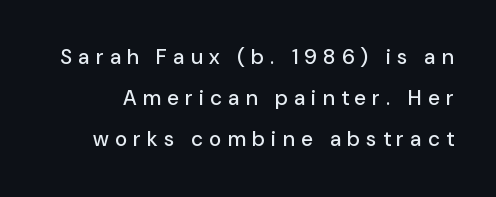
{"italic": "no", "underline": "no", "line_spacing": "loose", "line_spacing_ratio": 1.96, "letter_spacing": "wide", "letter_spacing_em": 0.31, "glyph_px": 21}
